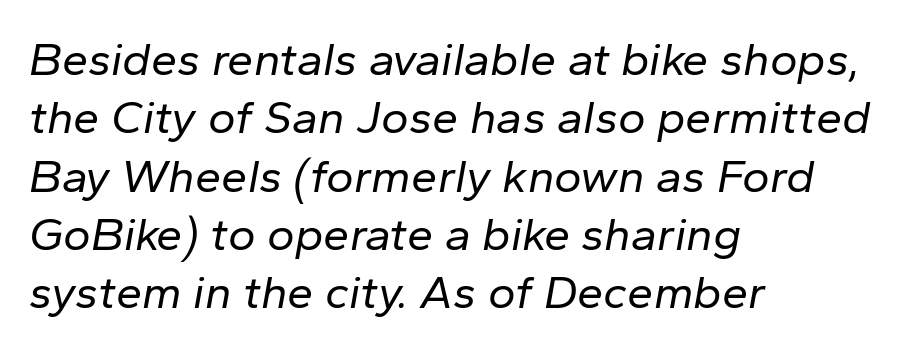
Visually the block forms a straight wall on the left and a jagged coastline on the right. Rule under the text: the space is simply empty. You could not count columns in this text — the font is proportionally spaced. Does the lettering tilt? It does — this is italic.
